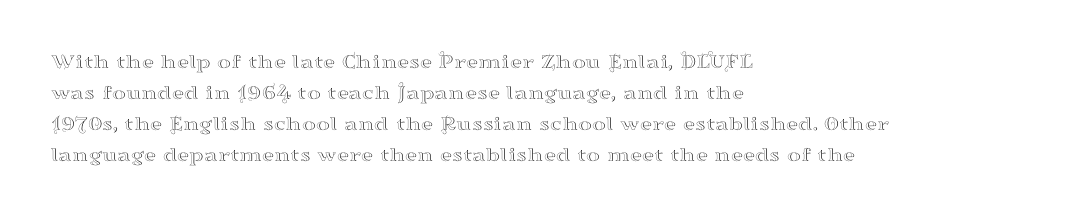
The image shows 21 px text type, upright; set left-aligned, normal line spacing (1.47x), normal letter spacing, not underlined.
